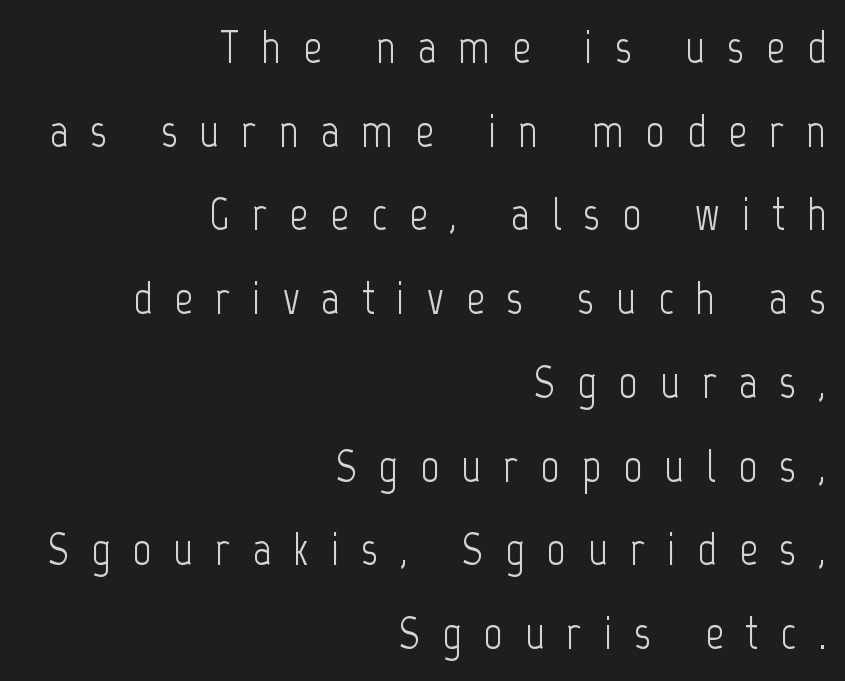
Q: Is the text bold? A: No.
Q: Is the text italic (slanted)? A: No, it is upright.
Q: Is the typeface a serif or a sans-serif typeface? A: Sans-serif.
Q: Is the text underlined? A: No.
Q: How is the paragraph aligned? A: Right-aligned.
Q: Is the spacing between letters normal or unusually wide? A: Unusually wide.
Q: Width (condensed, normal, or wide)? A: Condensed.
Q: Stroke contrast? A: Low.
Q: x-height? A: Medium.
Q: Monospaced? A: No.
